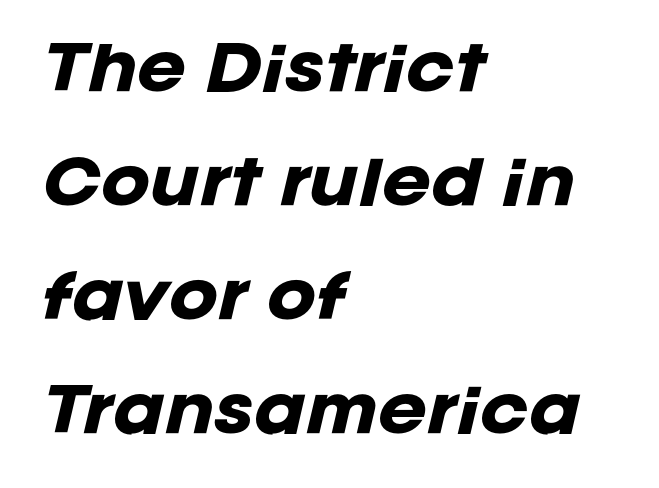
{"italic": "yes", "lean": "right", "slant_degrees": 12, "bold": "yes", "weight": "heavy", "width": "normal", "stroke_contrast": "low", "x_height": "large", "monospaced": "no", "underline": "no", "align": "left", "line_spacing": "loose", "line_spacing_ratio": 1.93, "letter_spacing": "normal", "letter_spacing_em": 0.0, "glyph_px": 59}
